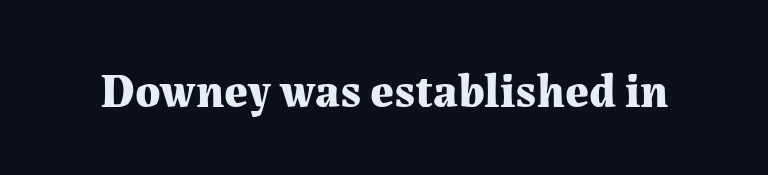
{"serif": "yes", "italic": "no", "bold": "yes", "weight": "bold", "width": "normal", "stroke_contrast": "medium", "x_height": "medium", "monospaced": "no", "underline": "no", "letter_spacing": "normal", "letter_spacing_em": 0.0, "glyph_px": 47}
